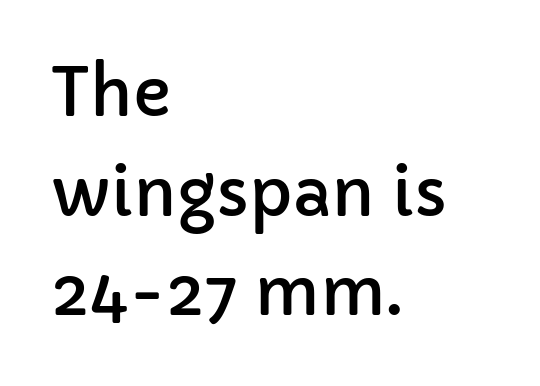
Q: Is the text italic (slanted)? A: No, it is upright.
Q: Is the typeface a serif or a sans-serif typeface? A: Sans-serif.
Q: Is the text underlined? A: No.
Q: How is the paragraph aligned? A: Left-aligned.
Q: Is the spacing between letters normal or unusually wide? A: Normal.
Q: Is the spacing between lines tight, normal or loose? A: Normal.
Q: Width (condensed, normal, or wide)? A: Normal.
Q: Stroke contrast? A: Low.
Q: x-height? A: Medium.
Q: Monospaced? A: No.
